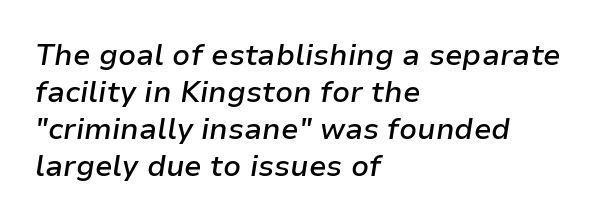
Q: Is the text bold? A: Semi-bold.
Q: Is the text italic (slanted)? A: Yes, it leans right by about 9 degrees.
Q: Is the text underlined? A: No.
Q: How is the paragraph aligned? A: Left-aligned.
Q: Is the spacing between letters normal or unusually wide? A: Normal.
Q: Is the spacing between lines tight, normal or loose? A: Normal.
Q: Width (condensed, normal, or wide)? A: Normal.
Q: Stroke contrast? A: Low.
Q: x-height? A: Medium.
Q: Monospaced? A: No.
